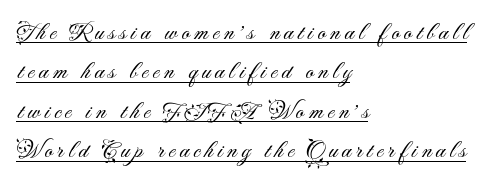
The image shows 25 px text type; set left-aligned, normal line spacing (1.58x), underlined.
